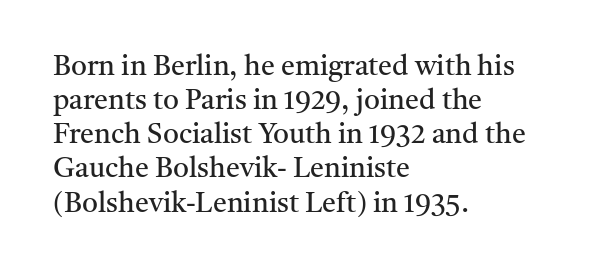
The image shows 28 px regular-weight serif type, upright; set left-aligned, line spacing 1.22x, normal letter spacing, not underlined; medium stroke contrast and a medium x-height.
